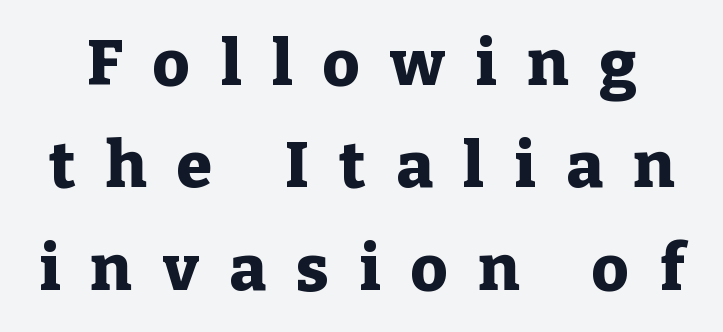
Interline gaps are of average width in this sample. Classification — serif. The horizontal fit of the characters is loose and conspicuously gappy. The passage shown is typed in a proportional face where columns would drift.
